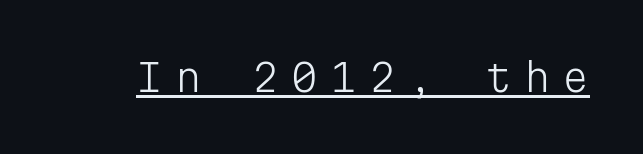
Q: Is the text bold? A: No.
Q: Is the text italic (slanted)? A: No, it is upright.
Q: Is the typeface a serif or a sans-serif typeface? A: Sans-serif.
Q: Is the text underlined? A: Yes.
Q: Is the spacing between letters normal or unusually wide? A: Unusually wide.
Q: Width (condensed, normal, or wide)? A: Normal.
Q: Stroke contrast? A: Low.
Q: x-height? A: Medium.
Q: Monospaced? A: Yes.
